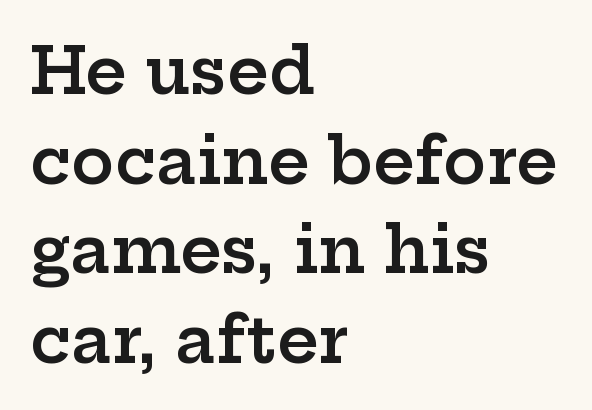
Letters rest on an invisible, unmarked baseline. A roman cut, with each character standing at attention. One glance says typical: line gaps are just what's usual. The face used here is seriffed, in the tradition of book romans. Is the letter spacing exaggerated? No — it looks like the ordinary default.
